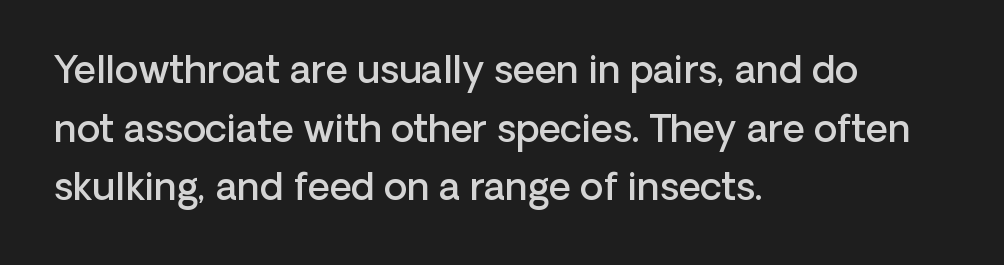
{"serif": "no", "italic": "no", "bold": "semi", "weight": "semibold", "width": "normal", "stroke_contrast": "low", "x_height": "medium", "monospaced": "no", "underline": "no", "align": "left", "line_spacing": "normal", "line_spacing_ratio": 1.54, "letter_spacing": "normal", "letter_spacing_em": 0.0, "glyph_px": 38}
